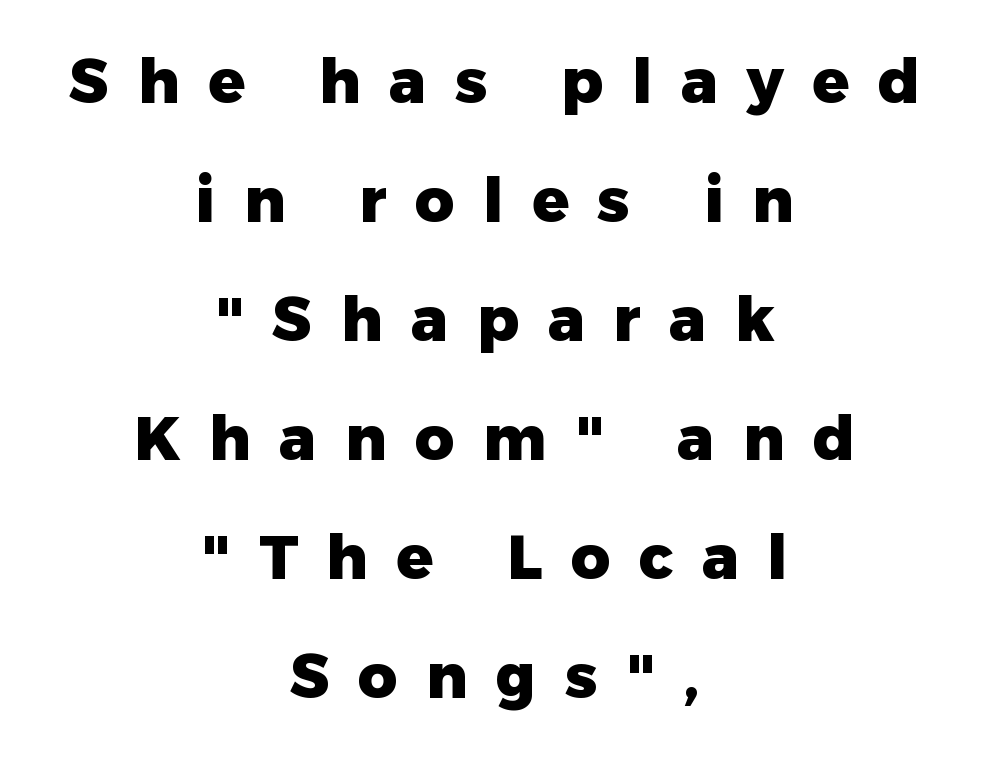
{"serif": "no", "italic": "no", "bold": "yes", "weight": "heavy", "width": "normal", "stroke_contrast": "low", "x_height": "medium", "monospaced": "no", "underline": "no", "align": "center", "line_spacing": "loose", "line_spacing_ratio": 1.95, "letter_spacing": "wide", "letter_spacing_em": 0.47, "glyph_px": 61}
